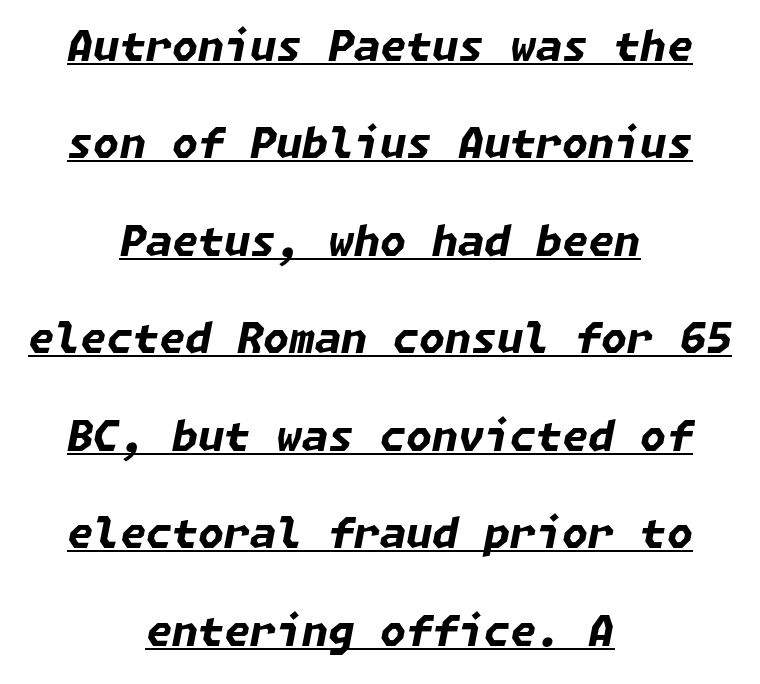
{"italic": "yes", "lean": "right", "slant_degrees": 11, "bold": "yes", "weight": "bold", "width": "normal", "stroke_contrast": "low", "x_height": "medium", "underline": "yes", "align": "center", "line_spacing": "loose", "line_spacing_ratio": 2.32, "letter_spacing": "normal", "letter_spacing_em": 0.0, "glyph_px": 42}
